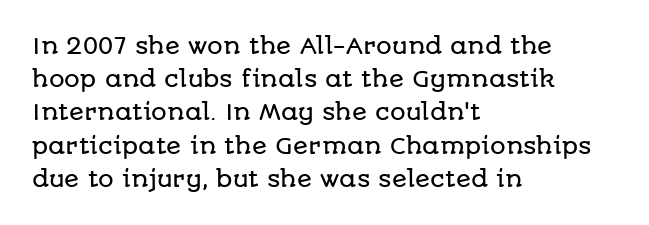
These lines keep a tight, regular rhythm from letter to letter. Vertical spacing — default. No word sits above an underline. The setting favours the left margin, as ordinary paragraphs usually do. The font's upright variant was chosen for this text.
